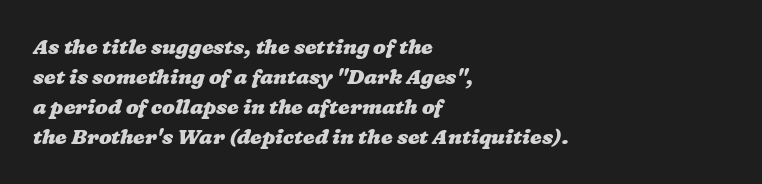
Vertical spacing — default. Strokes here are thick enough to call this a true bold. A typesetter would call this zero additional tracking. The glyphs are unaccompanied by any horizontal stroke below them.
